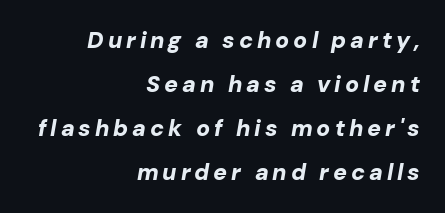
Q: Is the text bold? A: Yes.
Q: Is the text italic (slanted)? A: Yes, it leans right by about 10 degrees.
Q: Is the text underlined? A: No.
Q: How is the paragraph aligned? A: Right-aligned.
Q: Is the spacing between lines tight, normal or loose? A: Loose.
